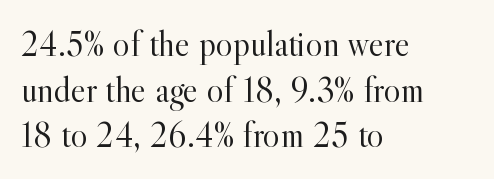
This sample keeps an unexceptional amount of space between lines. Typeset ragged right — the left edge is the straight one. The font sits on the lighter half of the weight spectrum, regular included. Unlike italic type, these characters show no tilt at all. Spacing between characters is what you'd get straight out of the box. The face used here is proportionally spaced, like ordinary book or web type.
